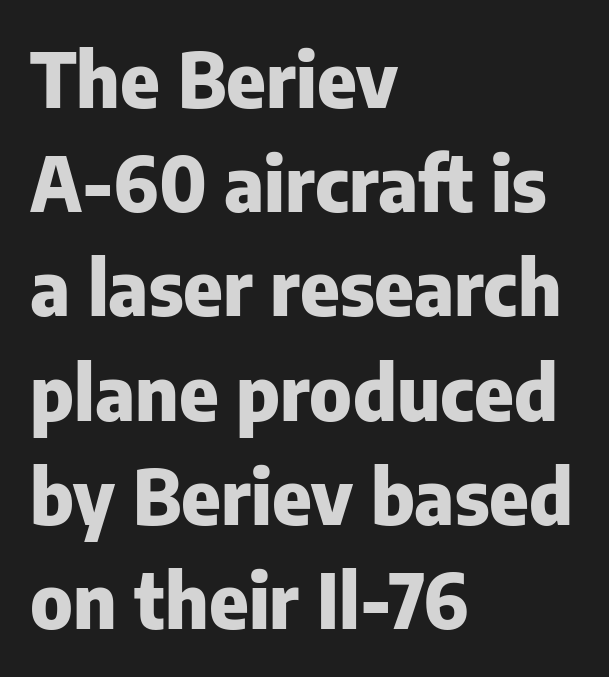
The rendering uses a bold face; every stroke is thick and dark. The paragraph has a hard left edge and a soft right edge. Horizontal bands of white between lines are of average thickness. Beneath every word, the page is bare. Think of a printed novel: that variable character pitch is what you see here.
